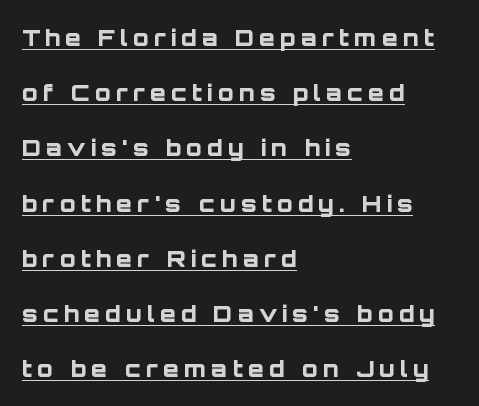
Q: Is the text bold? A: Yes.
Q: Is the text italic (slanted)? A: No, it is upright.
Q: Is the text underlined? A: Yes.
Q: How is the paragraph aligned? A: Left-aligned.
Q: Is the spacing between letters normal or unusually wide? A: Unusually wide.
Q: Is the spacing between lines tight, normal or loose? A: Loose.
